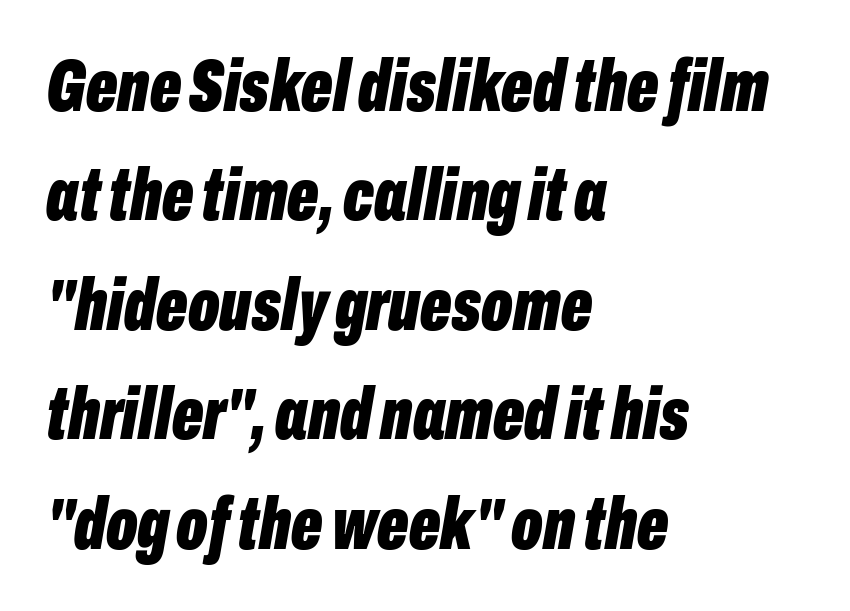
Q: Is the text bold? A: Yes.
Q: Is the text italic (slanted)? A: Yes, it leans right by about 10 degrees.
Q: Is the text underlined? A: No.
Q: How is the paragraph aligned? A: Left-aligned.
Q: Is the spacing between letters normal or unusually wide? A: Normal.
Q: Is the spacing between lines tight, normal or loose? A: Normal.
Q: Width (condensed, normal, or wide)? A: Condensed.
Q: Stroke contrast? A: Low.
Q: x-height? A: Medium.
Q: Monospaced? A: No.
